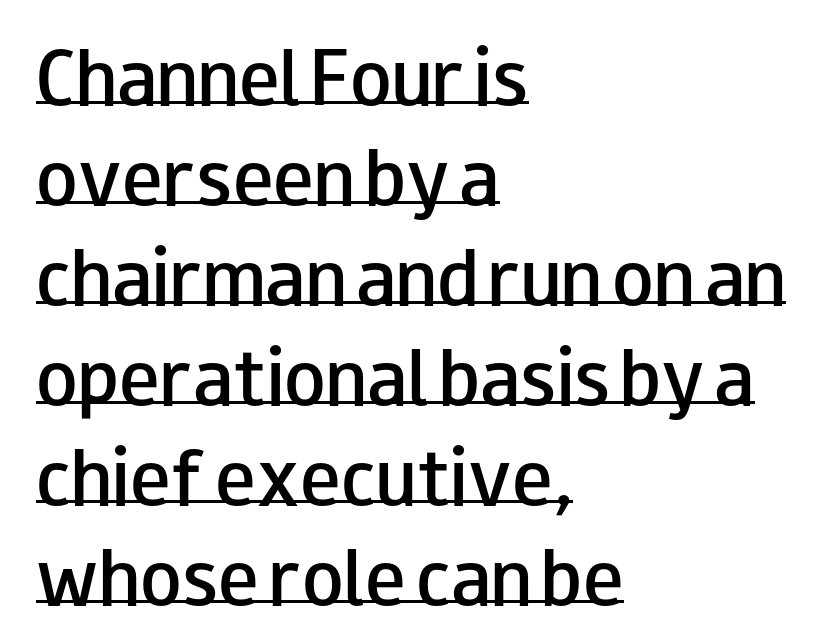
The image shows 68 px semibold, wide sans-serif type, upright; set left-aligned, normal line spacing (1.47x), normal letter spacing, underlined; low stroke contrast and a small x-height.
